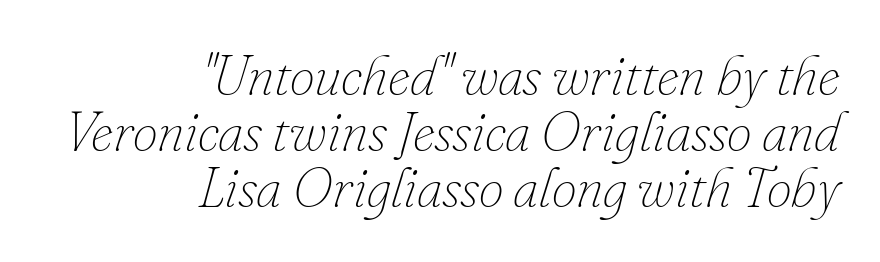
Think standard paragraph weight, or any step lighter than that. Whoever set this chose condensed vertical rhythm over breathing room. Spacing between characters is what you'd get straight out of the box. Italic: yes, the glyphs are oblique.
